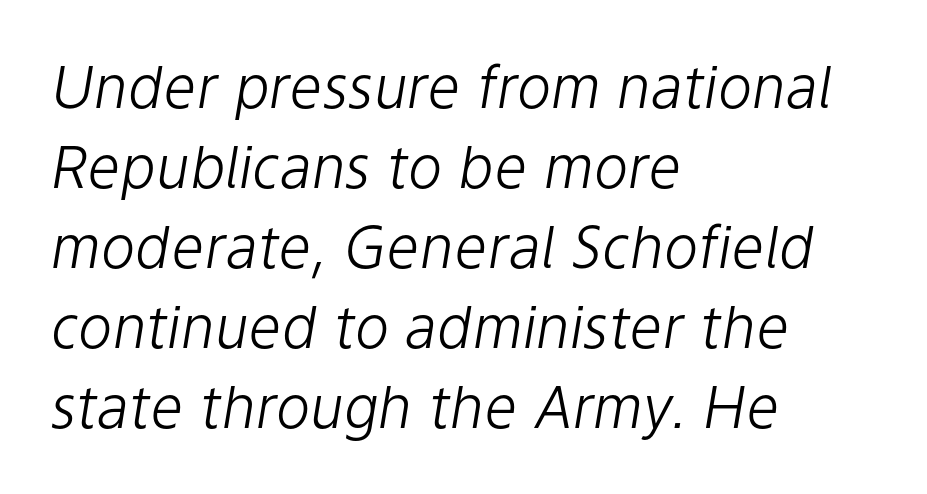
{"italic": "yes", "lean": "right", "slant_degrees": 9, "bold": "no", "weight": "light", "width": "normal", "stroke_contrast": "low", "x_height": "medium", "monospaced": "no", "underline": "no", "align": "left", "line_spacing": "normal", "line_spacing_ratio": 1.38, "letter_spacing": "normal", "letter_spacing_em": 0.0, "glyph_px": 58}
